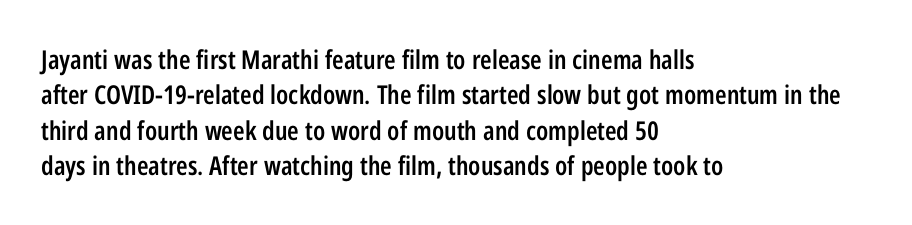
The image shows 26 px text type, upright; set left-aligned, normal line spacing (1.36x), normal letter spacing, not underlined.
